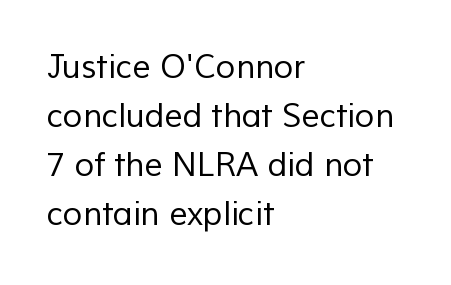
Serif or sans? Sans — the stroke terminals are bare. This block has exactly the height ordinary leading produces. Unbolded letterforms with no extra heft. Think of a printed novel: that variable character pitch is what you see here. Students, note that the glyphs here touch the page at normal intervals. Decoration check: the copy has no underline.
